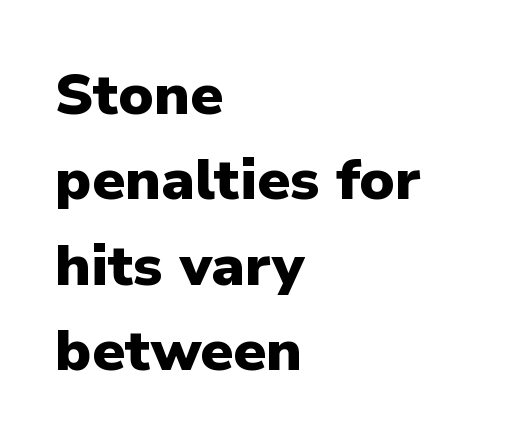
Words float on clear page, feet unadorned. Each new line begins a customary step beneath the previous one. The face used here is a sans, in the tradition of grotesques and geometrics. The rendering anchors every line to the left-hand side. Unlike italic type, these characters show no tilt at all. Heft: maximum for text — a bold.
